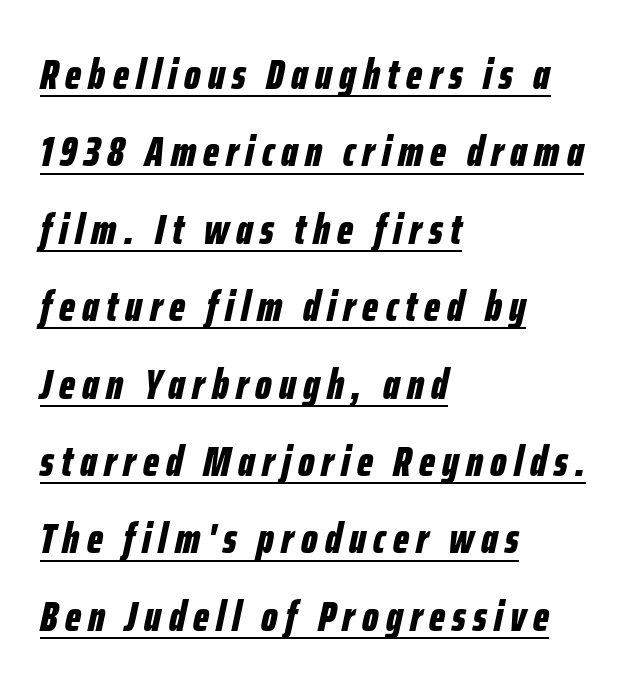
{"italic": "yes", "lean": "right", "slant_degrees": 12, "bold": "yes", "weight": "bold", "width": "condensed", "stroke_contrast": "low", "x_height": "medium", "monospaced": "no", "underline": "yes", "align": "left", "line_spacing_ratio": 1.8, "glyph_px": 43}
